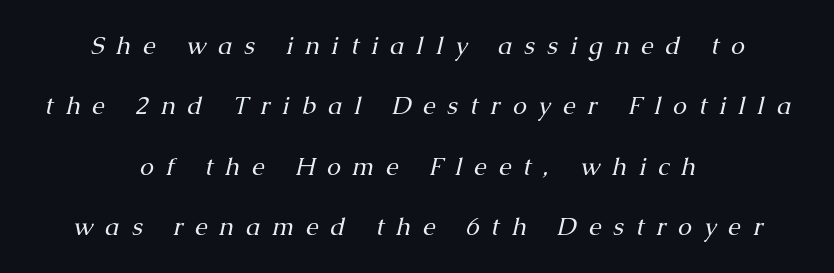
The image shows 25 px text type, italic (leaning right); set centered, loose line spacing (2.42x), unusually wide letter spacing (+0.48 em), not underlined.
